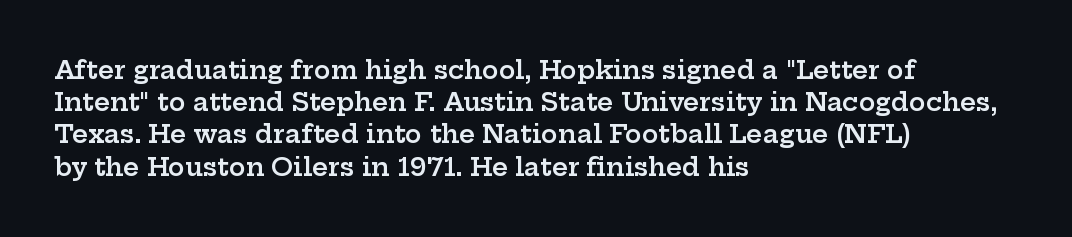
Q: Is the text bold? A: Semi-bold.
Q: Is the text italic (slanted)? A: No, it is upright.
Q: Is the text underlined? A: No.
Q: How is the paragraph aligned? A: Left-aligned.
Q: Is the spacing between letters normal or unusually wide? A: Normal.
Q: Is the spacing between lines tight, normal or loose? A: Normal.
